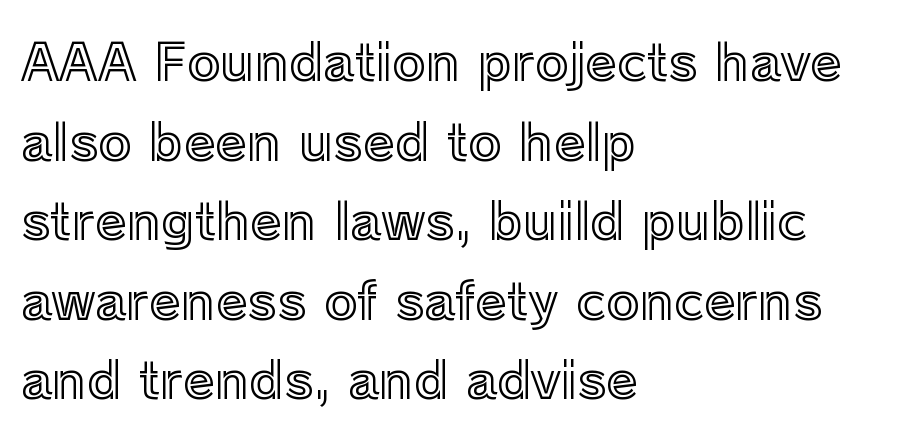
Q: Is the text italic (slanted)? A: No, it is upright.
Q: Is the text underlined? A: No.
Q: How is the paragraph aligned? A: Left-aligned.
Q: Is the spacing between letters normal or unusually wide? A: Normal.
Q: Is the spacing between lines tight, normal or loose? A: Normal.
Q: Width (condensed, normal, or wide)? A: Normal.
Q: x-height? A: Medium.
Q: Monospaced? A: No.
